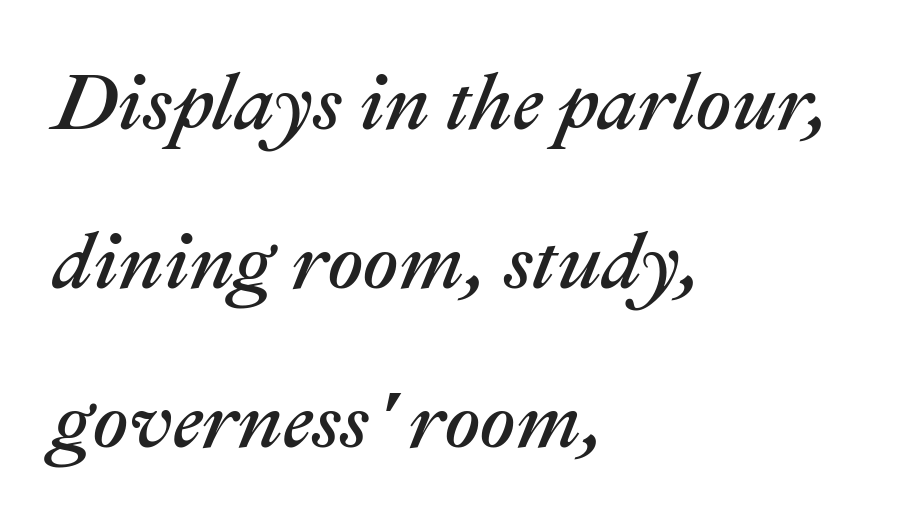
Q: Is the text italic (slanted)? A: Yes, it leans right by about 22 degrees.
Q: Is the text underlined? A: No.
Q: How is the paragraph aligned? A: Left-aligned.
Q: Is the spacing between letters normal or unusually wide? A: Normal.
Q: Is the spacing between lines tight, normal or loose? A: Loose.
Q: Width (condensed, normal, or wide)? A: Normal.
Q: Stroke contrast? A: Medium.
Q: x-height? A: Medium.
Q: Monospaced? A: No.
